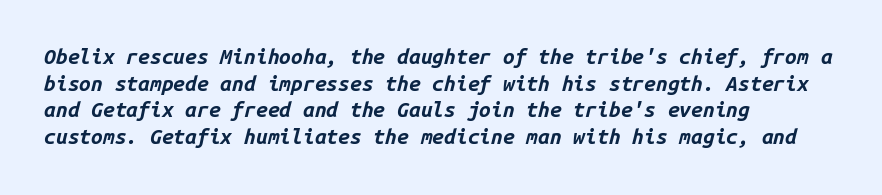
The image shows 21 px bold type, italic (leaning right); set left-aligned, normal line spacing (1.27x), normal letter spacing, not underlined.
